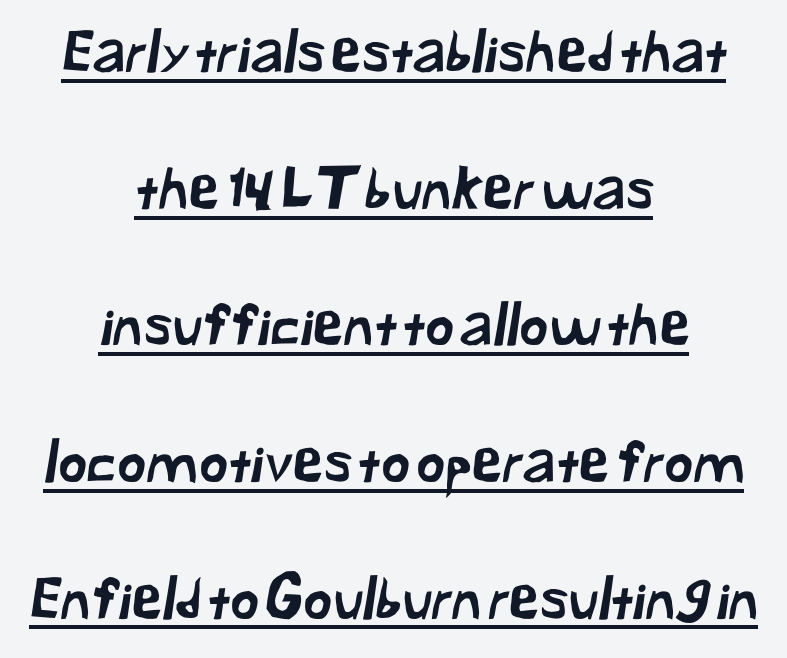
{"serif": "no", "width": "normal", "stroke_contrast": "low", "x_height": "medium", "monospaced": "no", "underline": "yes", "align": "center", "line_spacing": "loose", "line_spacing_ratio": 2.44, "letter_spacing": "normal", "letter_spacing_em": 0.0, "glyph_px": 56}
